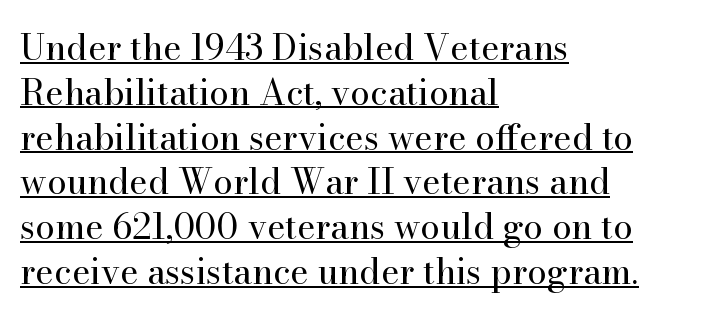
Unlike italic type, these characters show no tilt at all. These lines are rendered in a variable-pitch font. No heavy texture on the line: the type isn't bold. Compared with typical paragraphs, the rows here are spaced about the same. Notice how a bar underscores the lettering throughout.
